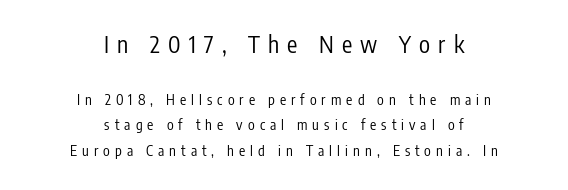
{"italic": "no", "bold": "no", "underline": "no", "align": "center", "line_spacing_ratio": 1.84, "letter_spacing": "wide", "letter_spacing_em": 0.36, "larger_block": "first", "size_ratio": 1.64, "glyph_px": 23}
